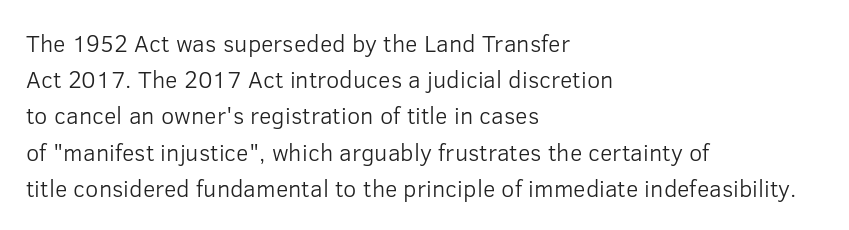
The image shows 24 px text type, upright; set left-aligned, normal line spacing (1.51x), normal letter spacing, not underlined.
